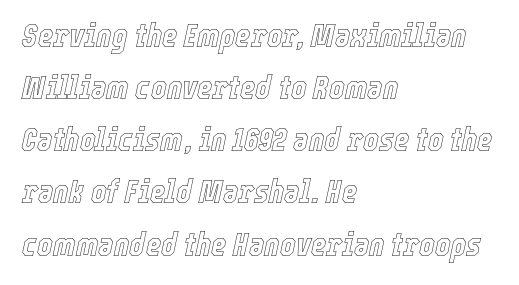
Q: Is the text italic (slanted)? A: Yes, it leans right by about 12 degrees.
Q: Is the text underlined? A: No.
Q: How is the paragraph aligned? A: Left-aligned.
Q: Is the spacing between letters normal or unusually wide? A: Normal.
Q: Is the spacing between lines tight, normal or loose? A: Normal.
Q: Width (condensed, normal, or wide)? A: Condensed.
Q: x-height? A: Medium.
Q: Monospaced? A: No.
